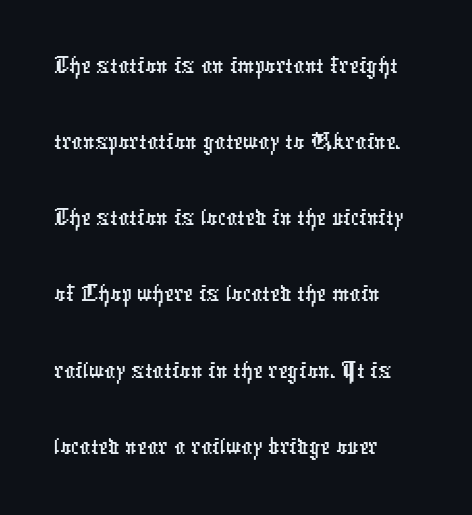
Q: Is the typeface a serif or a sans-serif typeface? A: Sans-serif.
Q: Is the text underlined? A: No.
Q: How is the paragraph aligned? A: Left-aligned.
Q: Is the spacing between letters normal or unusually wide? A: Normal.
Q: Is the spacing between lines tight, normal or loose? A: Normal.
Q: Width (condensed, normal, or wide)? A: Condensed.
Q: Stroke contrast? A: Low.
Q: x-height? A: Medium.
Q: Monospaced? A: No.
